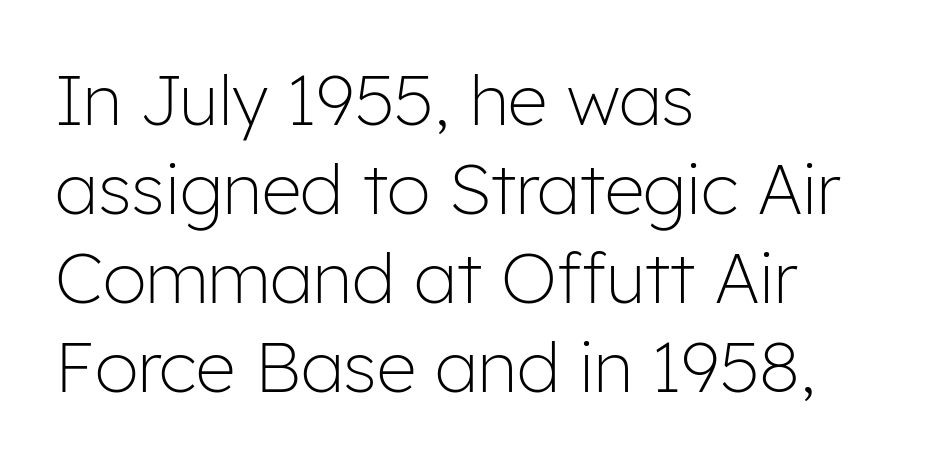
Each row of text sits above clean, open space. Is this a sans? Yes — the strokes have no serifs. Casual observation: everything's shoved over to the left. Looks like regular typesetting: each glyph gets only the width it needs. Notice how descenders clear the ascenders below comfortably — that's standard leading.
